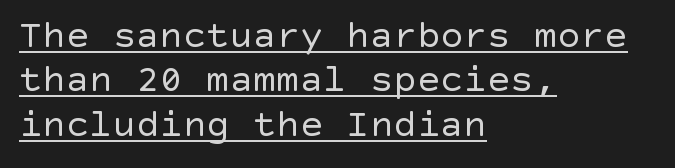
{"serif": "no", "italic": "no", "bold": "no", "weight": "regular", "width": "normal", "x_height": "large", "underline": "yes", "align": "left", "line_spacing": "tight", "line_spacing_ratio": 1.14, "letter_spacing": "normal", "letter_spacing_em": 0.0, "glyph_px": 39}
